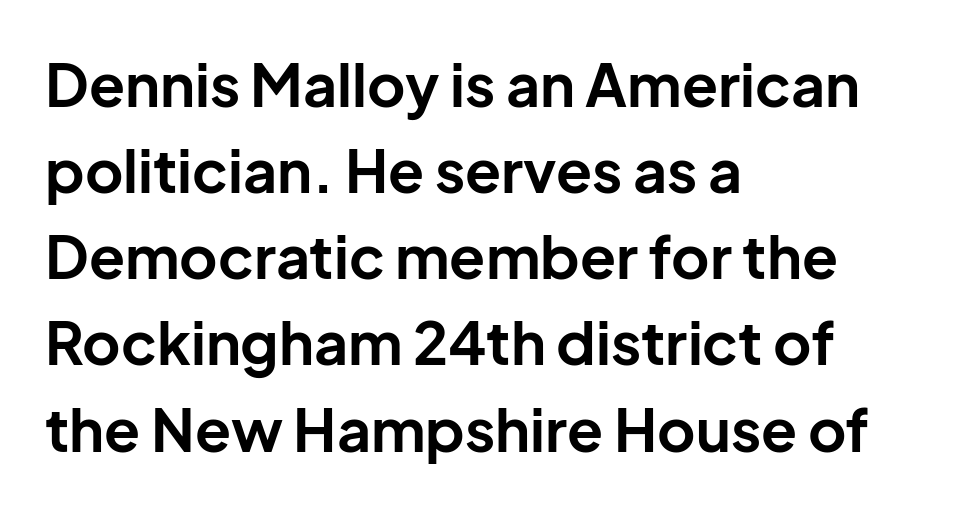
Between one letter and the next there's only the usual sliver of space. Reading down the block, your eye returns to a fixed left position each line. The letters advance in unequal steps, a hallmark of proportional type. The characters display no serif detailing; their extremities are plain. Leading matches the norm, producing a regular column.
